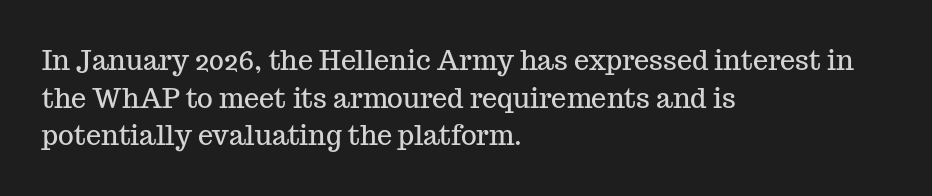
Q: Is the text italic (slanted)? A: No, it is upright.
Q: Is the text underlined? A: No.
Q: How is the paragraph aligned? A: Left-aligned.
Q: Is the spacing between letters normal or unusually wide? A: Normal.
Q: Is the spacing between lines tight, normal or loose? A: Normal.
